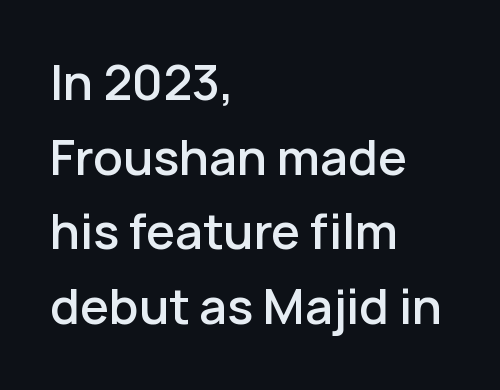
If you drew a ruler down the left edge, every line would touch it. A semibold gives these letters moderate extra thickness, short of bold. The foot of each line stays bare and open. Every stem runs plumb, perpendicular to the baseline. The rendering uses natural spacing where letterforms have individual widths. The passage shown stacks its lines at a standard gap.
